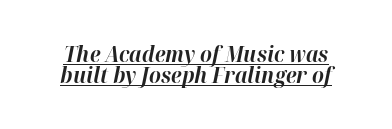
The image shows 21 px bold type, italic (leaning right); set tight line spacing (1.0x), normal letter spacing, underlined.
